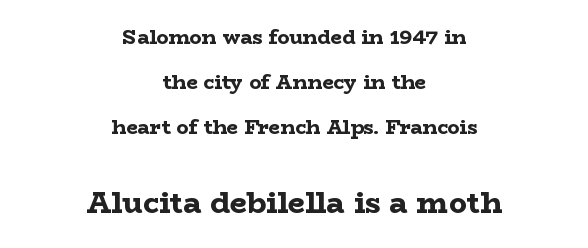
{"serif": "yes", "italic": "no", "bold": "yes", "weight": "bold", "width": "wide", "stroke_contrast": "low", "x_height": "medium", "monospaced": "no", "underline": "no", "align": "center", "line_spacing": "loose", "line_spacing_ratio": 2.24, "letter_spacing": "normal", "letter_spacing_em": 0.0, "larger_block": "second", "size_ratio": 1.5, "glyph_px": 30}
